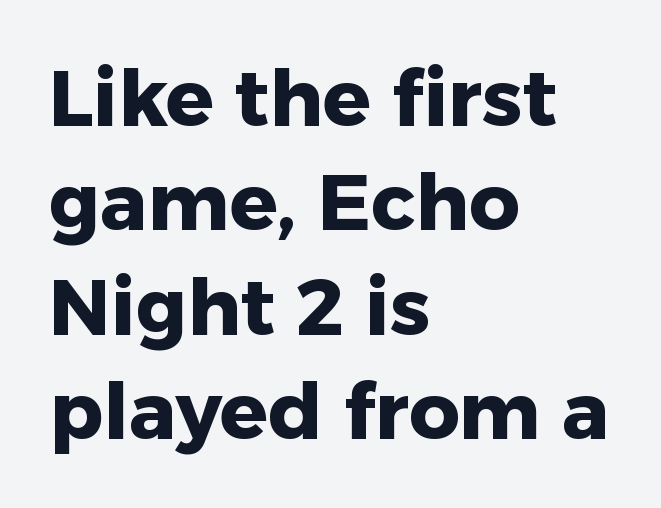
Character widths vary here, with narrow letters taking less room than wide ones. These lines carry a lot of weight — the face is fully bold. The letters stand straight up with perfectly vertical stems. Typeset ragged right — the left edge is the straight one. Unlike a traditional serif, this face leaves its strokes unadorned.
